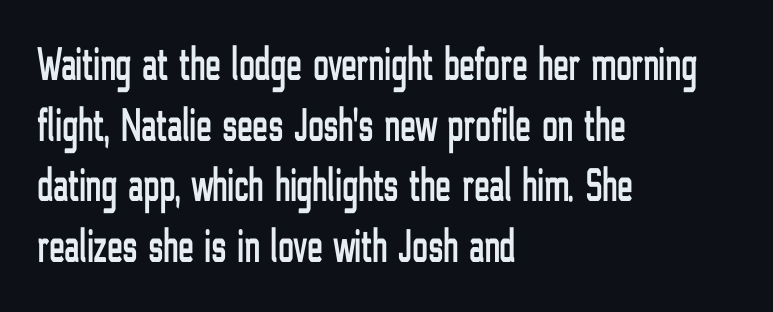
Q: Is the text italic (slanted)? A: No, it is upright.
Q: Is the typeface a serif or a sans-serif typeface? A: Sans-serif.
Q: Is the text underlined? A: No.
Q: How is the paragraph aligned? A: Left-aligned.
Q: Is the spacing between letters normal or unusually wide? A: Normal.
Q: Is the spacing between lines tight, normal or loose? A: Normal.
Q: Width (condensed, normal, or wide)? A: Condensed.
Q: Stroke contrast? A: Low.
Q: x-height? A: Medium.
Q: Monospaced? A: No.
